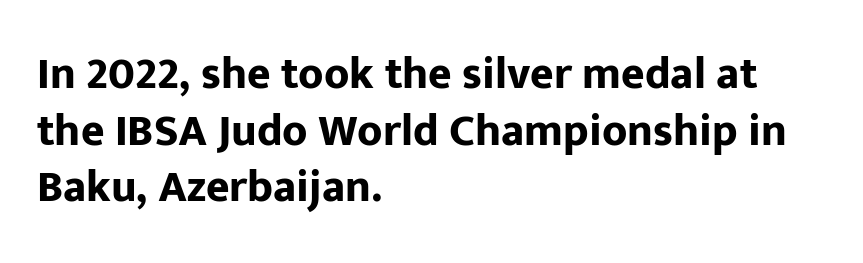
Horizontally, the lines are justified to the leading edge only. Here the glyphs are tracked normally, forming tight word shapes. Serif or sans? Sans — the stroke terminals are bare. A dark, heavy texture on the line: the type is bold. Ascenders rise straight up at ninety degrees. Regarding leading, the lines here are spaced in the standard way.
